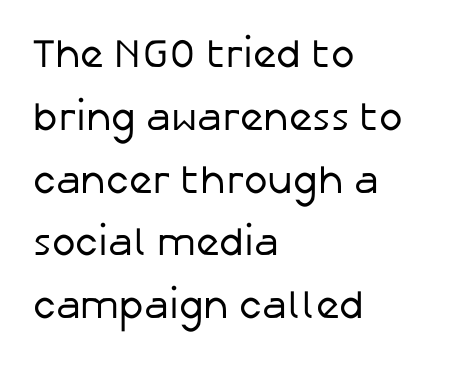
Looks like regular typesetting: each glyph gets only the width it needs. This rendering leaves character spacing at its baseline value. The strokes are not fattened; the text isn't bold. Type style note: lacks serifs. Lines of text with bare space underneath. Each new line begins a customary step beneath the previous one.
